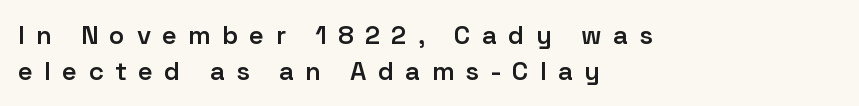
The font is running at a semibold setting, under full bold. Look at the tracking — it's clearly loosened, letters drifting apart. Decoration check: the copy has no underline. Do the letters lean? They stand straight. The paragraph has a hard left edge and a soft right edge. Evenly set lines give the paragraph a standard silhouette.
